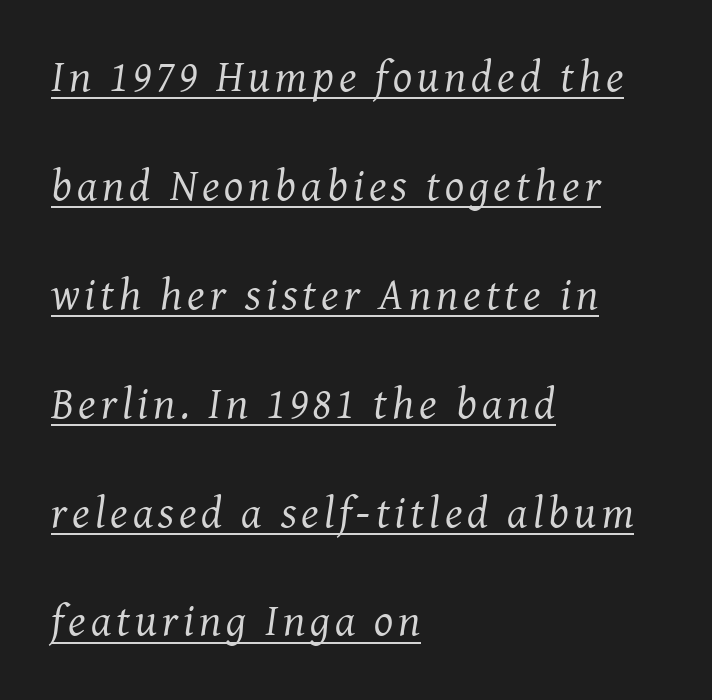
The image shows 45 px regular-weight serif type, italic (leaning right); set left-aligned, loose line spacing (2.42x), underlined; medium stroke contrast and a medium x-height.
